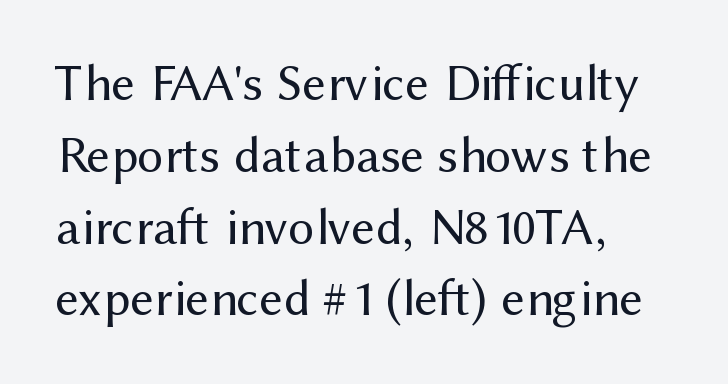
The baseline area is clear. Reading down the block, your eye returns to a fixed left position each line. Think standard paragraph weight, or any step lighter than that. Nothing unusual about the tracking: characters are spaced as the font intends.
